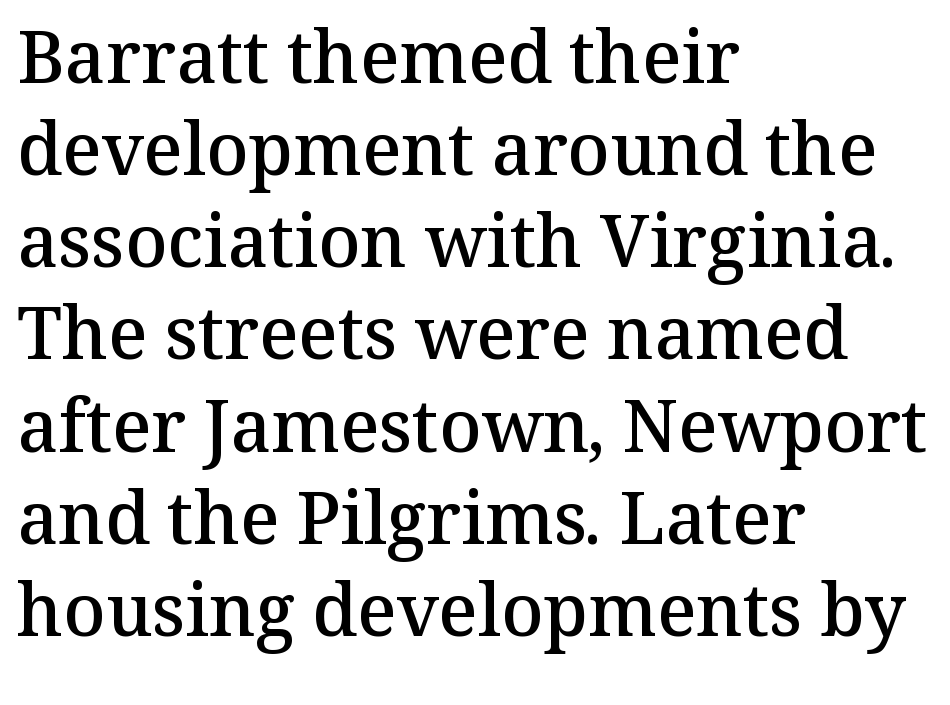
{"serif": "yes", "italic": "no", "bold": "semi", "weight": "semibold", "width": "normal", "stroke_contrast": "medium", "x_height": "medium", "monospaced": "no", "underline": "no", "align": "left", "line_spacing": "normal", "line_spacing_ratio": 1.28, "letter_spacing": "normal", "letter_spacing_em": 0.0, "glyph_px": 72}
